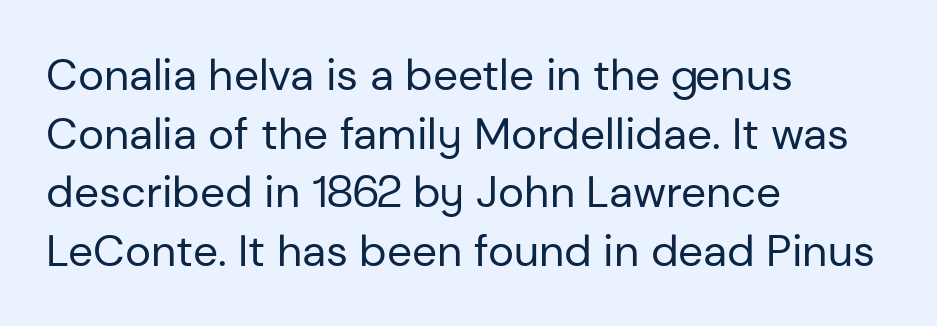
Q: Is the text bold? A: No.
Q: Is the text italic (slanted)? A: No, it is upright.
Q: Is the typeface a serif or a sans-serif typeface? A: Sans-serif.
Q: Is the text underlined? A: No.
Q: How is the paragraph aligned? A: Left-aligned.
Q: Is the spacing between letters normal or unusually wide? A: Normal.
Q: Is the spacing between lines tight, normal or loose? A: Normal.
Q: Width (condensed, normal, or wide)? A: Normal.
Q: Stroke contrast? A: Low.
Q: x-height? A: Medium.
Q: Monospaced? A: No.
